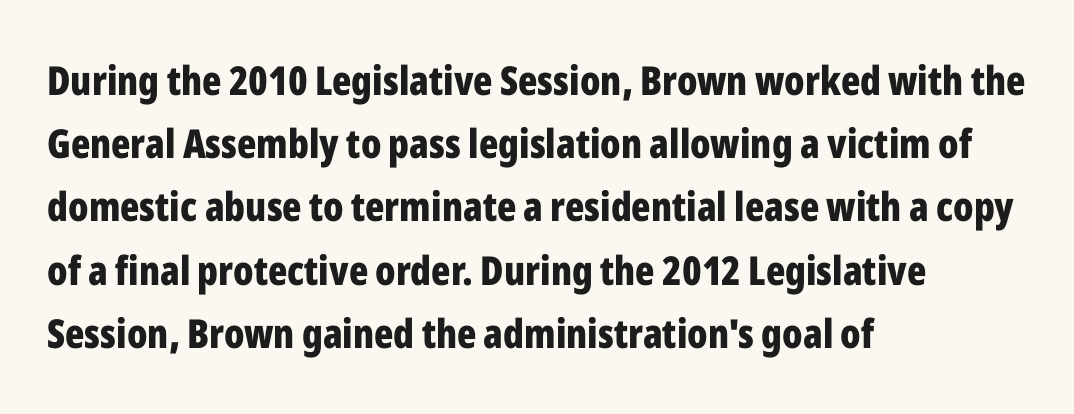
Here the designer chose a conventional face with non-uniform glyph widths. The gaps between neighbouring characters are ordinary and unremarkable. A typesetter would label this face a sans. The face used here has the dense, thick strokes of a bold. The typesetter chose a ragged-right arrangement here. Plain, unruled lines of type.
